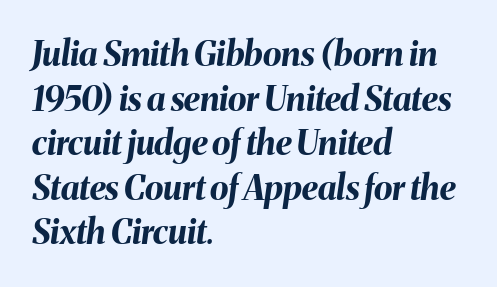
Interline gaps are of average width in this sample. The passage shown is not underscored anywhere. No extra tracking has been applied to these lines. The glyphs look as if they've been sheared to an angle.
